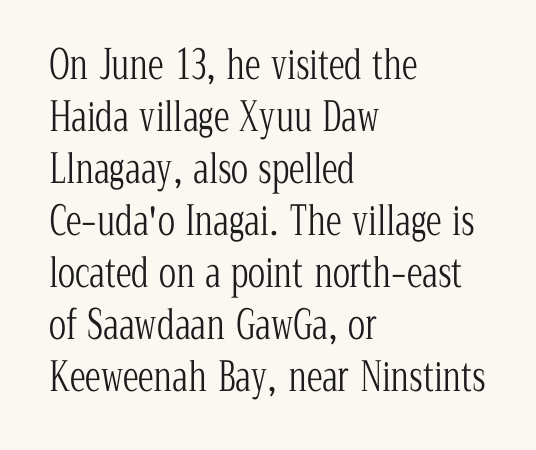
Q: Is the text bold? A: No.
Q: Is the text italic (slanted)? A: No, it is upright.
Q: Is the typeface a serif or a sans-serif typeface? A: Serif.
Q: Is the text underlined? A: No.
Q: How is the paragraph aligned? A: Left-aligned.
Q: Is the spacing between letters normal or unusually wide? A: Normal.
Q: Is the spacing between lines tight, normal or loose? A: Normal.
Q: Width (condensed, normal, or wide)? A: Condensed.
Q: Stroke contrast? A: Low.
Q: x-height? A: Medium.
Q: Monospaced? A: No.
